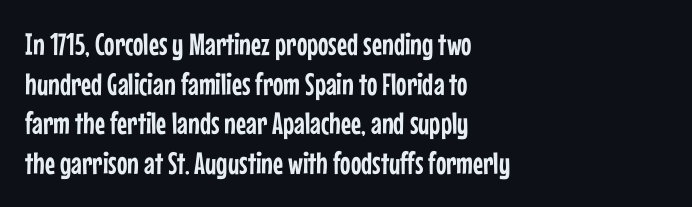
The image shows 31 px condensed sans-serif type, upright; set left-aligned, normal line spacing (1.28x), normal letter spacing, not underlined; low stroke contrast and a medium x-height.
